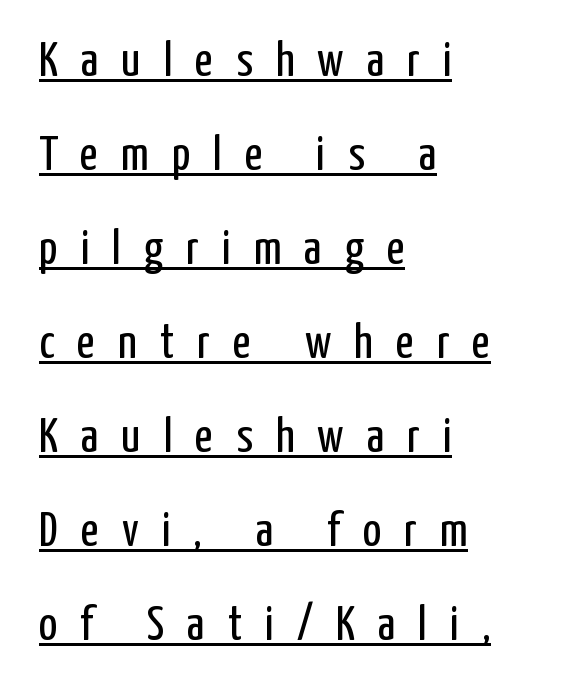
Q: Is the text bold? A: No.
Q: Is the text italic (slanted)? A: No, it is upright.
Q: Is the typeface a serif or a sans-serif typeface? A: Sans-serif.
Q: Is the text underlined? A: Yes.
Q: How is the paragraph aligned? A: Left-aligned.
Q: Is the spacing between letters normal or unusually wide? A: Unusually wide.
Q: Is the spacing between lines tight, normal or loose? A: Loose.
Q: Width (condensed, normal, or wide)? A: Condensed.
Q: Stroke contrast? A: Low.
Q: x-height? A: Medium.
Q: Monospaced? A: No.
